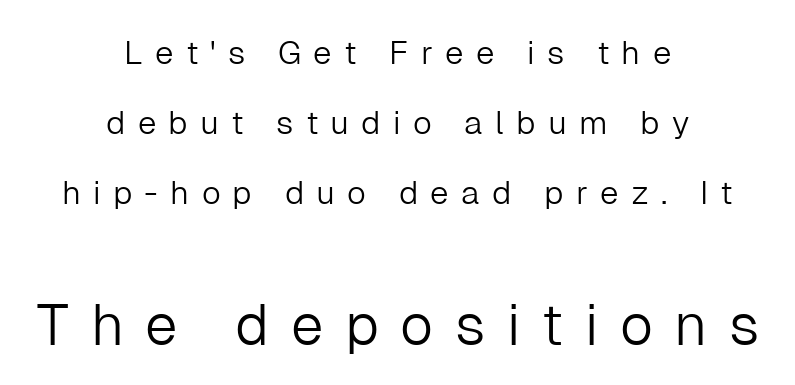
A student would notice the bottom passage is typeset larger than what precedes it. Underline: absent. Someone cranked the tracking dial way up on this one. A sans-serif font was chosen for this passage. Leading is clearly above the norm, producing a sparse column.
